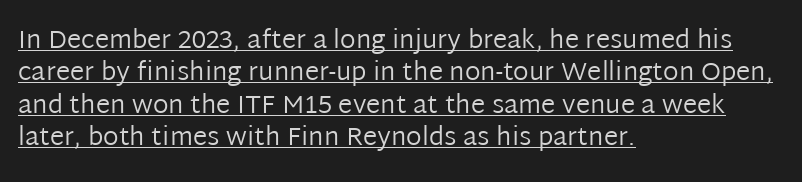
Q: Is the text bold? A: No.
Q: Is the text italic (slanted)? A: No, it is upright.
Q: Is the text underlined? A: Yes.
Q: How is the paragraph aligned? A: Left-aligned.
Q: Is the spacing between letters normal or unusually wide? A: Normal.
Q: Is the spacing between lines tight, normal or loose? A: Normal.
